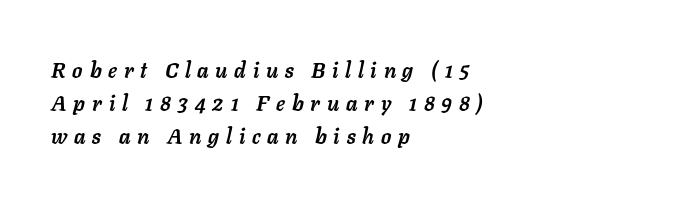
Q: Is the text bold? A: Yes.
Q: Is the text italic (slanted)? A: Yes, it leans right by about 11 degrees.
Q: Is the text underlined? A: No.
Q: How is the paragraph aligned? A: Left-aligned.
Q: Is the spacing between letters normal or unusually wide? A: Unusually wide.
Q: Is the spacing between lines tight, normal or loose? A: Normal.
